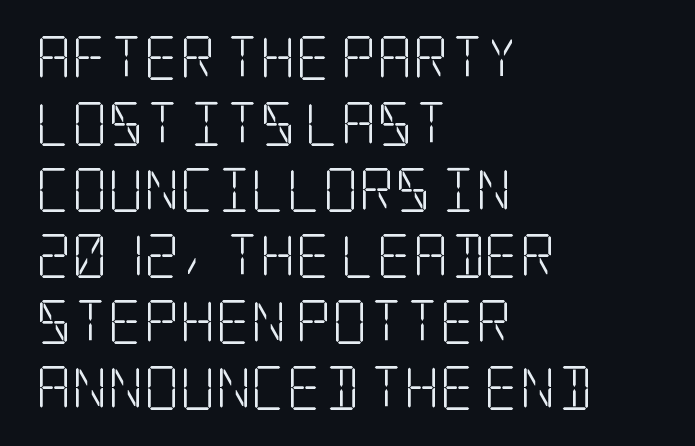
{"serif": "yes", "italic": "no", "bold": "no", "weight": "light", "width": "condensed", "stroke_contrast": "low", "x_height": "large", "underline": "no", "align": "left", "line_spacing": "normal", "line_spacing_ratio": 1.5, "letter_spacing": "normal", "letter_spacing_em": 0.0, "glyph_px": 44}
